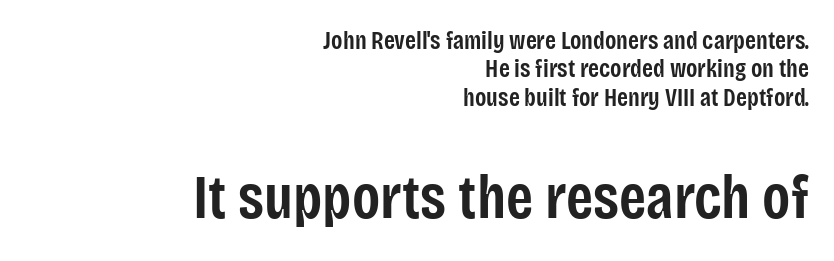
Letter spacing: default. Nothing sits at the stroke ends, so this counts as sans-serif. Notice how descenders almost collide with the ascenders below — that's tight leading. Varying glyph widths throughout — classic text-font behaviour. Where is the straight margin? On the right.
